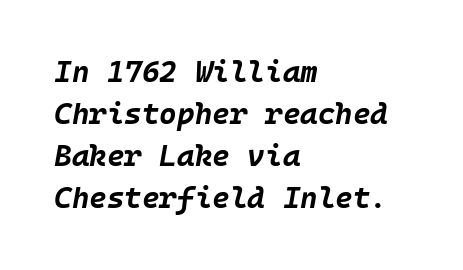
Q: Is the text bold? A: Yes.
Q: Is the text italic (slanted)? A: Yes, it leans right by about 10 degrees.
Q: Is the text underlined? A: No.
Q: How is the paragraph aligned? A: Left-aligned.
Q: Is the spacing between letters normal or unusually wide? A: Normal.
Q: Is the spacing between lines tight, normal or loose? A: Normal.
Q: Width (condensed, normal, or wide)? A: Normal.
Q: Stroke contrast? A: Low.
Q: x-height? A: Large.
